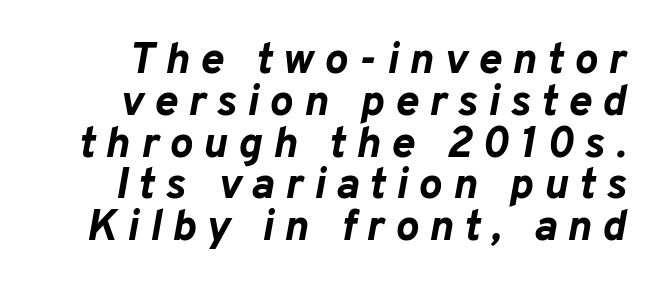
The baseline area is clear. Short note: letters widely spaced. This sample has the flowing, uneven cadence of proportional lettering. Heavy, bold letterforms. Baseline-to-baseline distance is barely more than the letter height. The face used here has a pronounced slope to its letters.
